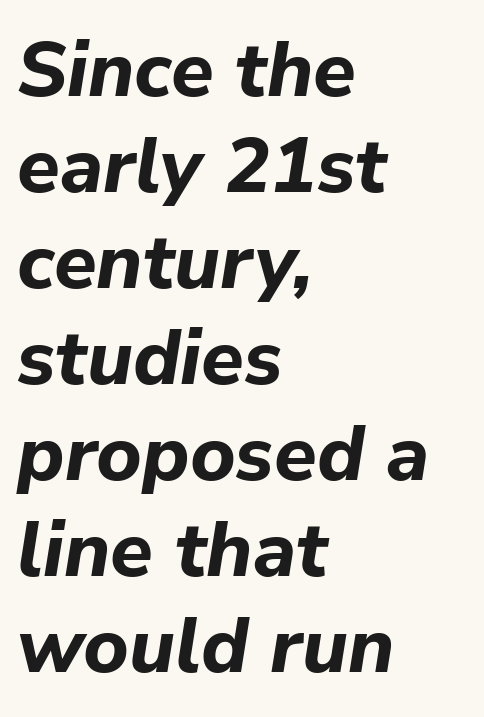
The image shows 78 px bold type, italic (leaning right); set left-aligned, line spacing 1.23x, normal letter spacing, not underlined; low stroke contrast and a medium x-height.
